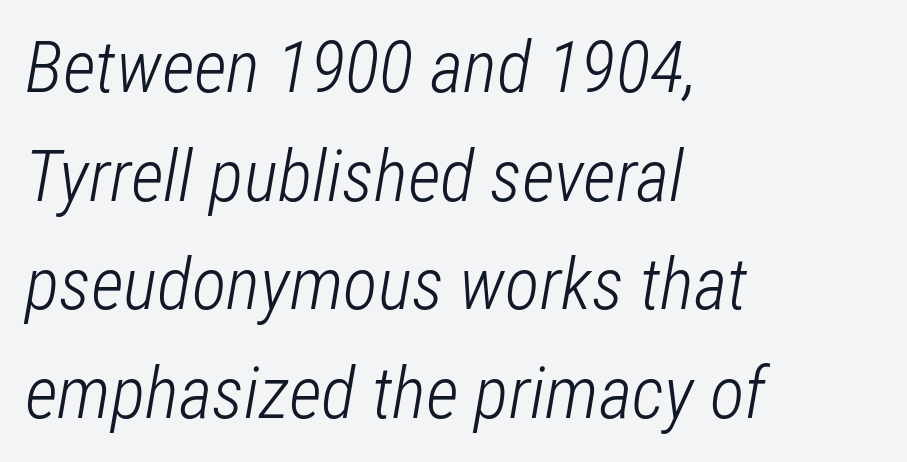
Designer's note — italics engaged. Is the stroke heavy? The answer is a plain regular-or-lighter. The rendering keeps characters at their native spacing. A typesetter would call this proportional, since set widths differ per character.
